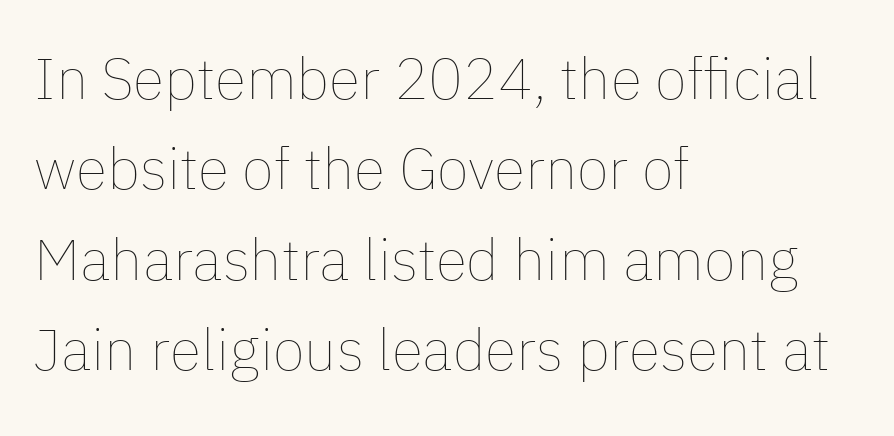
The image shows 58 px thin type, upright; set left-aligned, normal line spacing (1.56x), normal letter spacing, not underlined; low stroke contrast and a medium x-height.
